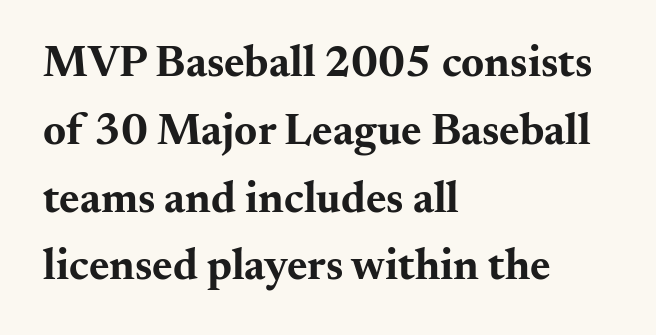
{"serif": "yes", "italic": "no", "bold": "yes", "weight": "bold", "width": "wide", "stroke_contrast": "medium", "x_height": "small", "monospaced": "no", "underline": "no", "align": "left", "line_spacing": "normal", "line_spacing_ratio": 1.54, "letter_spacing": "normal", "letter_spacing_em": 0.0, "glyph_px": 44}
